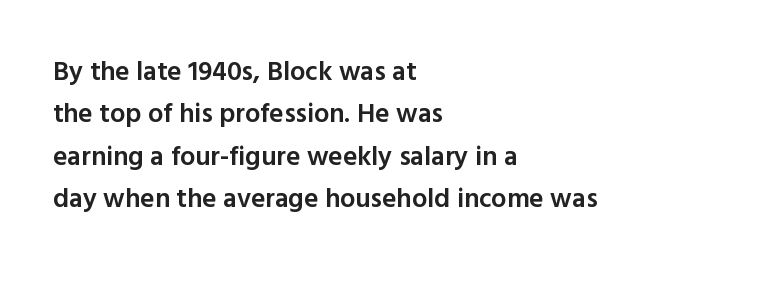
{"italic": "no", "bold": "semi", "underline": "no", "align": "left", "line_spacing": "normal", "line_spacing_ratio": 1.57, "letter_spacing": "normal", "letter_spacing_em": 0.0, "glyph_px": 27}
